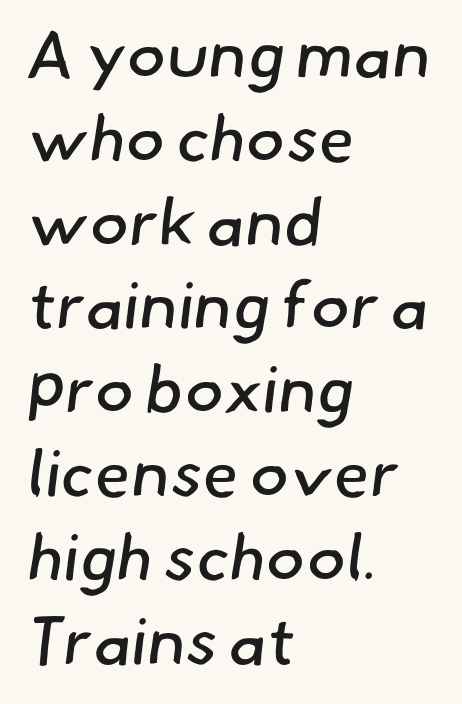
Q: Is the text bold? A: No.
Q: Is the typeface a serif or a sans-serif typeface? A: Sans-serif.
Q: Is the text underlined? A: No.
Q: How is the paragraph aligned? A: Left-aligned.
Q: Is the spacing between letters normal or unusually wide? A: Normal.
Q: Is the spacing between lines tight, normal or loose? A: Normal.
Q: Width (condensed, normal, or wide)? A: Normal.
Q: Stroke contrast? A: Low.
Q: x-height? A: Small.
Q: Monospaced? A: No.
